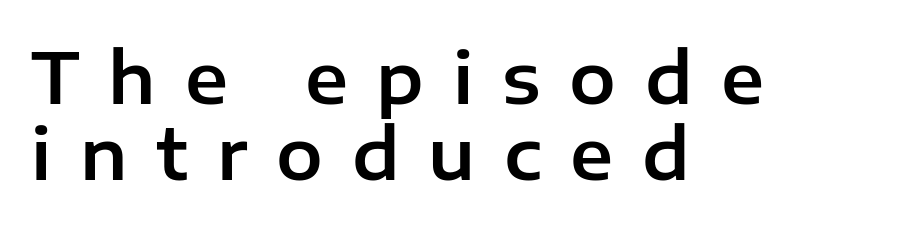
Q: Is the text italic (slanted)? A: No, it is upright.
Q: Is the typeface a serif or a sans-serif typeface? A: Sans-serif.
Q: Is the text underlined? A: No.
Q: How is the paragraph aligned? A: Left-aligned.
Q: Is the spacing between letters normal or unusually wide? A: Unusually wide.
Q: Is the spacing between lines tight, normal or loose? A: Tight.
Q: Width (condensed, normal, or wide)? A: Normal.
Q: Stroke contrast? A: Low.
Q: x-height? A: Medium.
Q: Monospaced? A: No.
